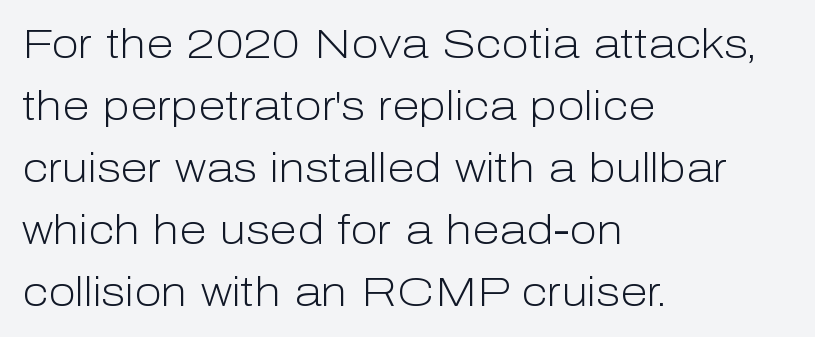
The passage shown is not underscored anywhere. These glyphs show unthickened strokes, regular width or finer. Vertical strokes here are truly vertical. Varying glyph widths throughout — classic text-font behaviour. Letterform terminals end flat and unadorned throughout the passage.
